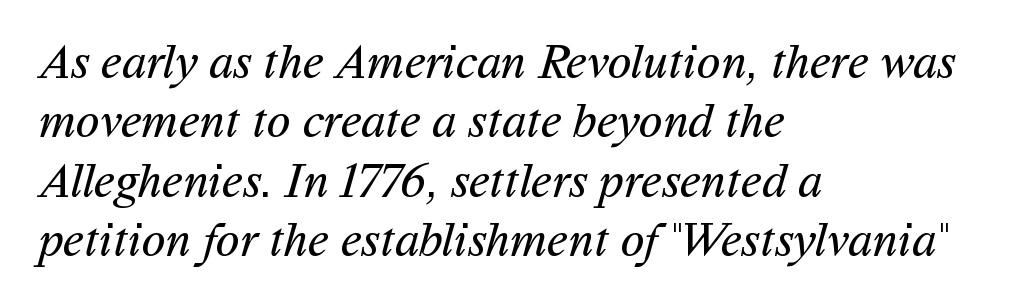
The image shows 49 px regular-weight sans-serif type; set left-aligned, line spacing 1.21x, normal letter spacing, not underlined; medium stroke contrast and a medium x-height.
